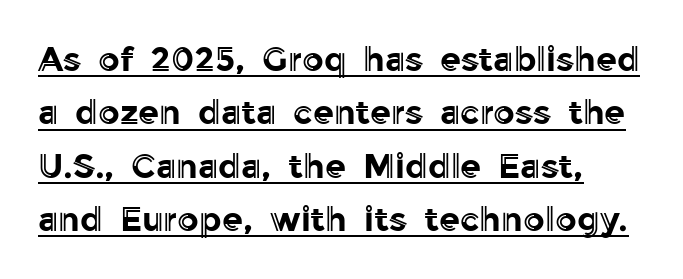
{"italic": "no", "width": "normal", "x_height": "medium", "monospaced": "no", "underline": "yes", "align": "left", "line_spacing": "normal", "line_spacing_ratio": 1.57, "letter_spacing": "normal", "letter_spacing_em": 0.0, "glyph_px": 34}
